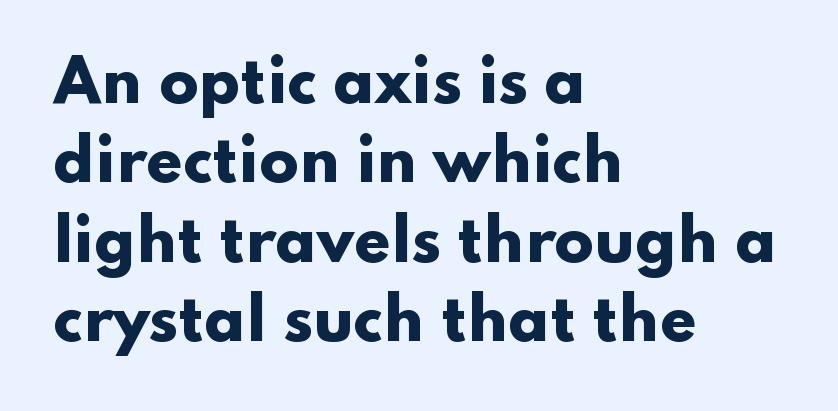
{"serif": "no", "italic": "no", "bold": "yes", "weight": "heavy", "width": "wide", "stroke_contrast": "low", "x_height": "small", "monospaced": "no", "underline": "no", "align": "left", "line_spacing": "normal", "line_spacing_ratio": 1.37, "letter_spacing": "normal", "letter_spacing_em": 0.0, "glyph_px": 58}
